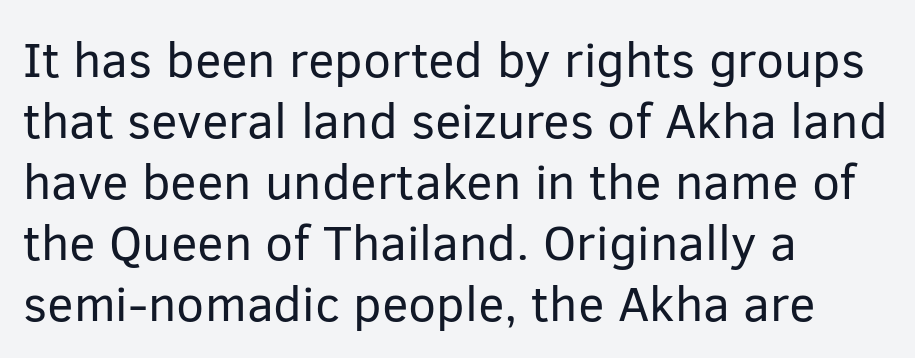
Every character sits straight up, as roman type does. Clear beneath every line of the passage. Examine the stroke ends and you'll find no serifs. Students, note that the glyphs here touch the page at normal intervals. The rendering uses natural spacing where letterforms have individual widths. Letters have the restrained weight of plain body copy at most.
